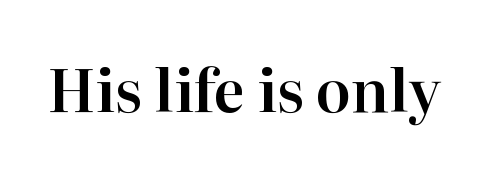
The image shows 58 px serif type, upright; set normal letter spacing, not underlined; high stroke contrast and a medium x-height.
